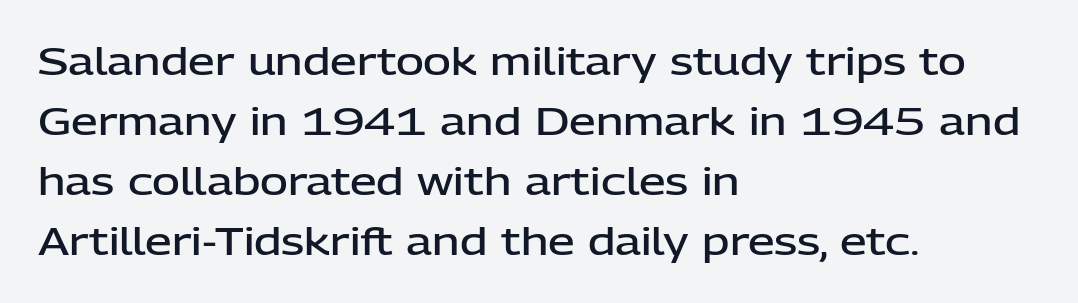
{"serif": "no", "italic": "no", "bold": "semi", "weight": "semibold", "width": "normal", "stroke_contrast": "low", "x_height": "medium", "monospaced": "no", "underline": "no", "align": "left", "line_spacing": "normal", "line_spacing_ratio": 1.58, "letter_spacing": "normal", "letter_spacing_em": 0.0, "glyph_px": 38}
